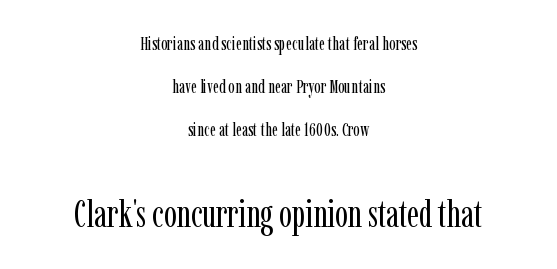
{"serif": "yes", "italic": "no", "bold": "no", "weight": "regular", "width": "condensed", "stroke_contrast": "low", "x_height": "medium", "monospaced": "no", "underline": "no", "align": "center", "line_spacing": "loose", "line_spacing_ratio": 2.26, "letter_spacing": "normal", "letter_spacing_em": 0.0, "larger_block": "second", "size_ratio": 2.0, "glyph_px": 38}
